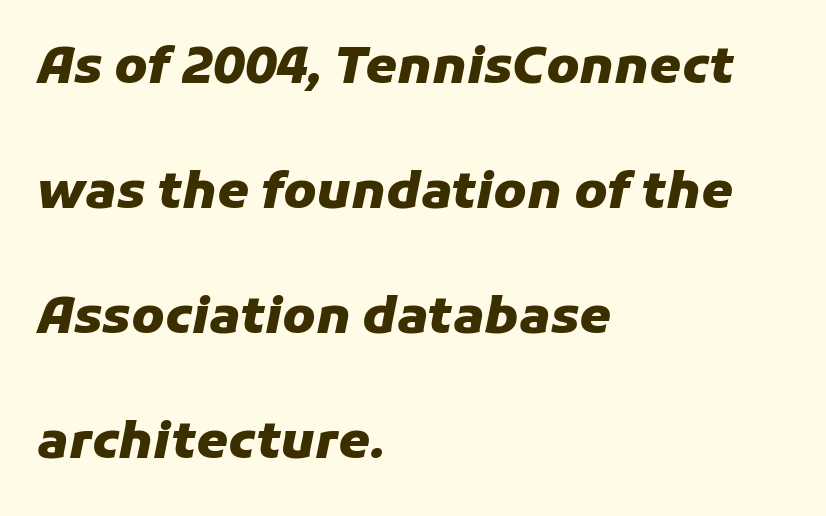
Honestly, the rows look like they've been pulled way apart. Is the block centered? No — it sits flush against the left margin. When letters slant like this, we call the style italic. These lines are rendered in a variable-pitch font. Inter-character spacing is left at the font's built-in metrics.
